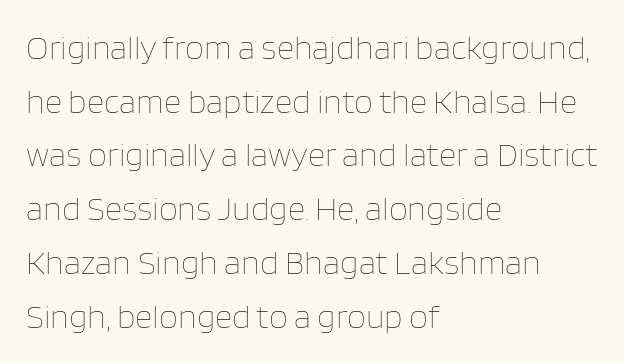
Q: Is the text bold? A: No.
Q: Is the text italic (slanted)? A: No, it is upright.
Q: Is the text underlined? A: No.
Q: How is the paragraph aligned? A: Left-aligned.
Q: Is the spacing between letters normal or unusually wide? A: Normal.
Q: Is the spacing between lines tight, normal or loose? A: Normal.
Q: Width (condensed, normal, or wide)? A: Normal.
Q: Stroke contrast? A: Low.
Q: x-height? A: Large.
Q: Monospaced? A: No.
